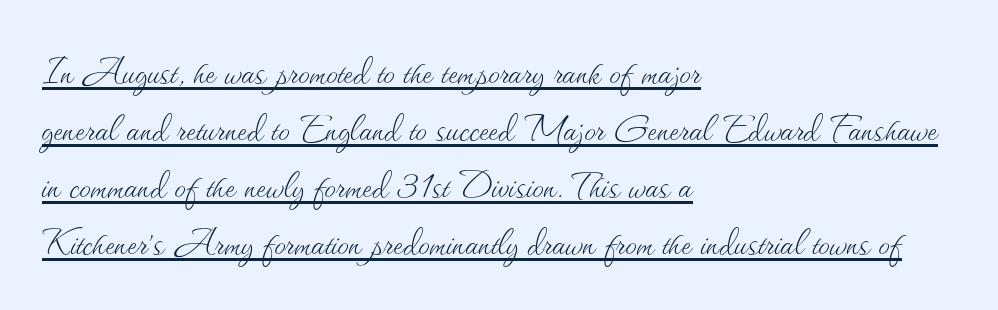
The image shows 46 px thin type; set left-aligned, line spacing 1.24x, normal letter spacing, underlined; medium stroke contrast and a small x-height.
